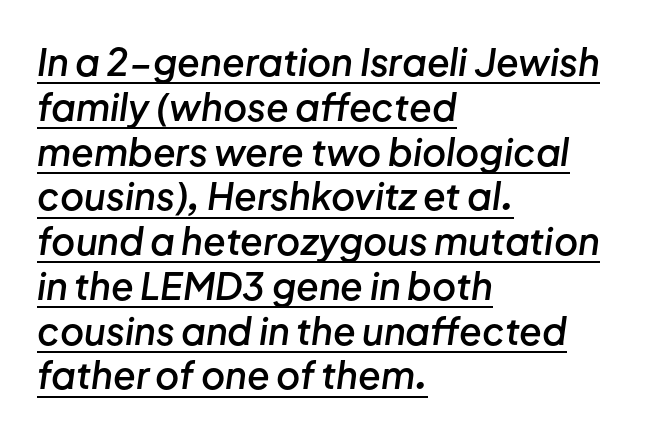
Short note: letters normally spaced. Firm but not heavy-handed strokes: this text is semibold. The letters advance in unequal steps, a hallmark of proportional type. Students, observe the line beneath the letters — that is underlining.
